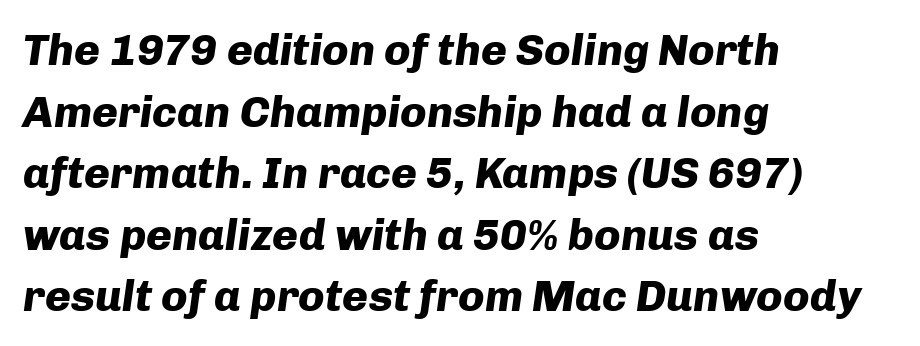
If you drew a line through each stem, it would be angled. Proportional: the letters do not fall into vertical columns. The line-height multiplier appears to be the usual default. Stroke thickness is high; the sample reads as a true bold. Has an underline been added? It has not. The lines are quadded left.
